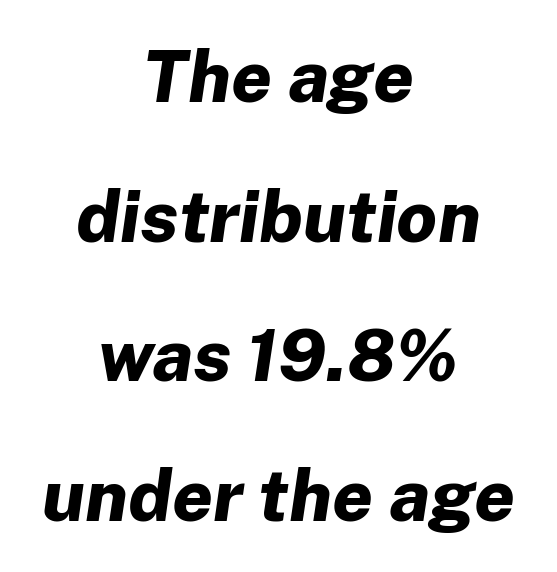
Vertical spacing — loose. Honestly, the letter spacing is just normal — you wouldn't notice it. Does the weight exceed regular? Yes, all the way to bold. A bare baseline throughout the passage. The passage shown leans; its letterforms are oblique.
